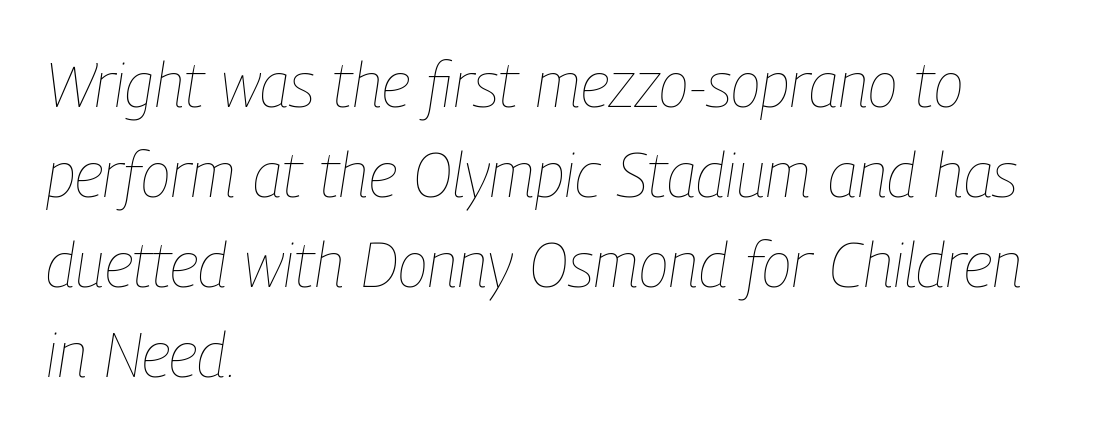
Q: Is the text bold? A: No.
Q: Is the text italic (slanted)? A: Yes, it leans right by about 9 degrees.
Q: Is the text underlined? A: No.
Q: How is the paragraph aligned? A: Left-aligned.
Q: Is the spacing between letters normal or unusually wide? A: Normal.
Q: Is the spacing between lines tight, normal or loose? A: Normal.
Q: Width (condensed, normal, or wide)? A: Condensed.
Q: Stroke contrast? A: Low.
Q: x-height? A: Medium.
Q: Monospaced? A: No.
